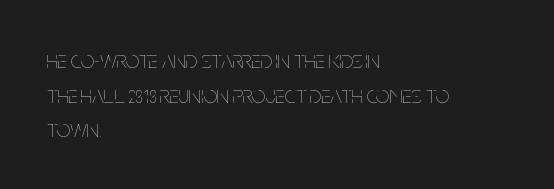
{"italic": "no", "bold": "no", "underline": "no", "align": "left", "line_spacing": "normal", "line_spacing_ratio": 1.44, "letter_spacing": "normal", "letter_spacing_em": 0.0, "glyph_px": 24}
